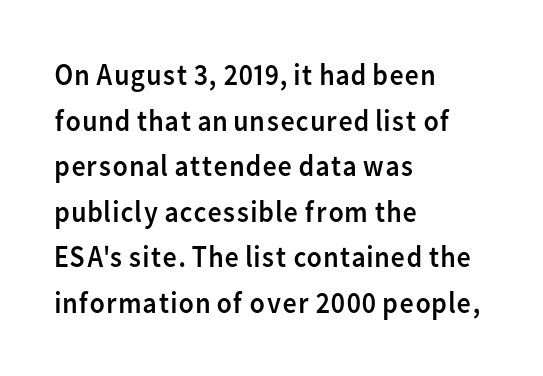
The lines sit at an ordinary, default distance from one another. Typographically, this falls in the sans-serif category. On a weight scale, this lands at 450 or below. Glyph-to-glyph distance matches everyday printed text. Beneath every word, the page is bare. Varying glyph widths throughout — classic text-font behaviour.
